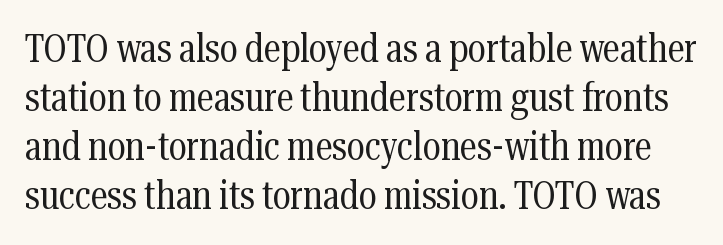
Q: Is the text bold? A: No.
Q: Is the text italic (slanted)? A: No, it is upright.
Q: Is the typeface a serif or a sans-serif typeface? A: Serif.
Q: Is the text underlined? A: No.
Q: Is the spacing between letters normal or unusually wide? A: Normal.
Q: Is the spacing between lines tight, normal or loose? A: Normal.
Q: Width (condensed, normal, or wide)? A: Condensed.
Q: Stroke contrast? A: Medium.
Q: x-height? A: Medium.
Q: Monospaced? A: No.
